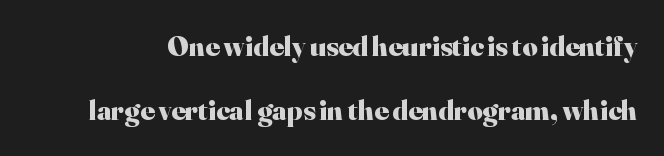
Set as a true bold cut, around the 700 mark. Font category for this specimen: serif. What stands out about the letter spacing? Nothing — it is the standard amount. The letters advance in unequal steps, a hallmark of proportional type. It's the straight-up-and-down kind of type.
